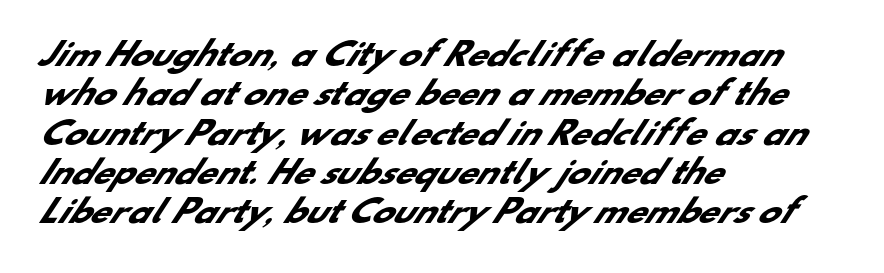
Nothing sits at the stroke ends, so this counts as sans-serif. In terms of weight, the rendering is a true, heavy bold. A typesetter would call this zero additional tracking. Reading down the block, your eye returns to a fixed left position each line. The letters advance in unequal steps, a hallmark of proportional type.
